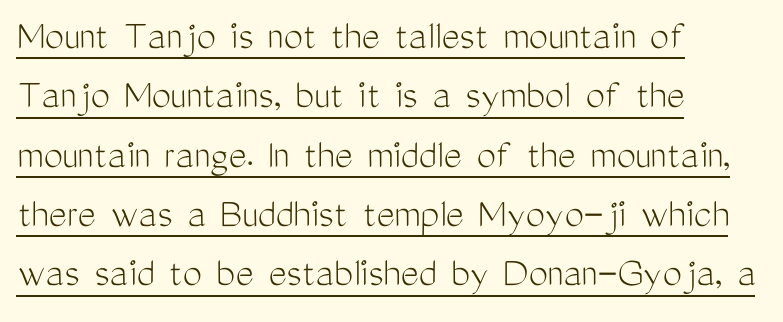
Q: Is the text bold? A: No.
Q: Is the text italic (slanted)? A: No, it is upright.
Q: Is the typeface a serif or a sans-serif typeface? A: Sans-serif.
Q: Is the text underlined? A: Yes.
Q: How is the paragraph aligned? A: Left-aligned.
Q: Is the spacing between letters normal or unusually wide? A: Normal.
Q: Is the spacing between lines tight, normal or loose? A: Normal.
Q: Width (condensed, normal, or wide)? A: Condensed.
Q: Stroke contrast? A: Medium.
Q: x-height? A: Medium.
Q: Monospaced? A: No.
